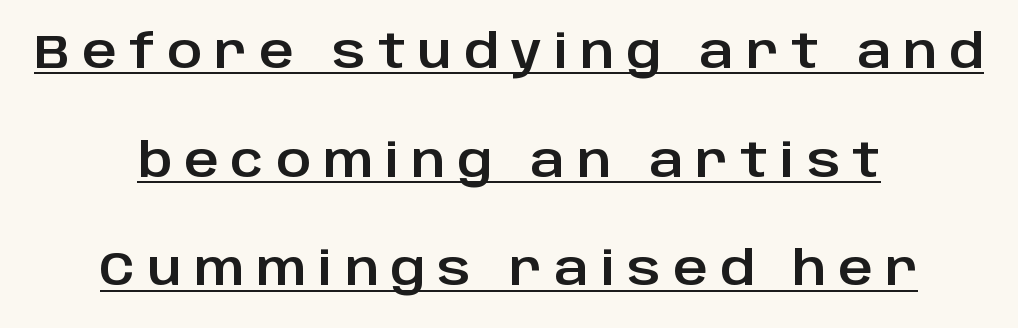
{"serif": "no", "italic": "no", "width": "normal", "stroke_contrast": "low", "x_height": "large", "monospaced": "no", "underline": "yes", "align": "center", "line_spacing": "loose", "line_spacing_ratio": 2.31, "letter_spacing": "wide", "letter_spacing_em": 0.26, "glyph_px": 47}
